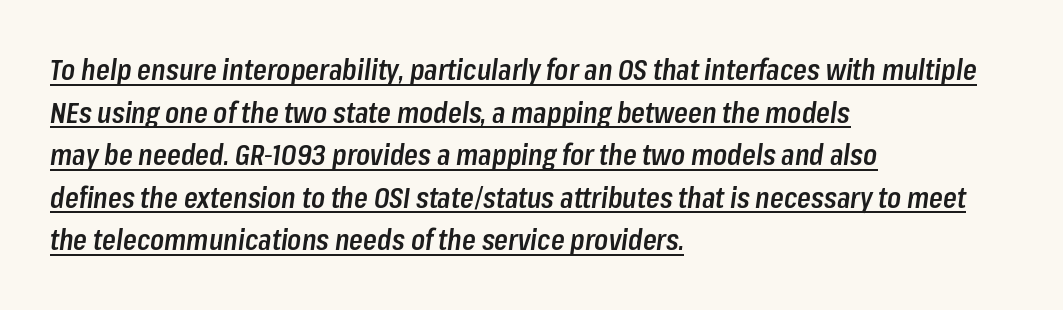
Q: Is the text bold? A: Semi-bold.
Q: Is the text italic (slanted)? A: Yes, it leans right by about 8 degrees.
Q: Is the text underlined? A: Yes.
Q: How is the paragraph aligned? A: Left-aligned.
Q: Is the spacing between letters normal or unusually wide? A: Normal.
Q: Is the spacing between lines tight, normal or loose? A: Normal.
Q: Width (condensed, normal, or wide)? A: Condensed.
Q: Stroke contrast? A: Low.
Q: x-height? A: Medium.
Q: Monospaced? A: No.
